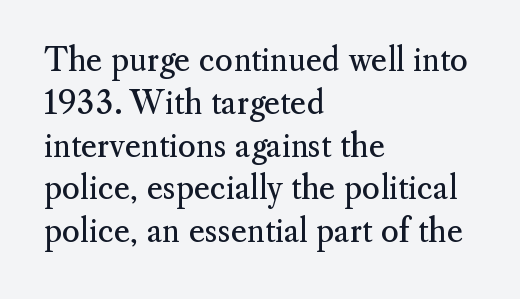
No word sits above an underline. Is the block centered? No — it sits flush against the left margin. Vertical stems look standard width or narrower in stroke. The rendering uses natural spacing where letterforms have individual widths.
